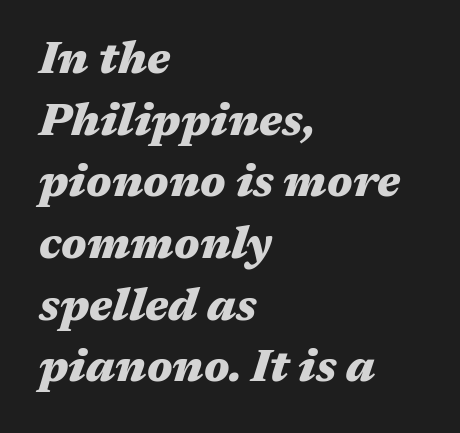
Heavy-handed strokes throughout: this text is bold. These lines sit exactly where default settings would place them. Notice how the stems are inclined rather than vertical — that's the hallmark of italics. Proportional: the letters do not fall into vertical columns.
